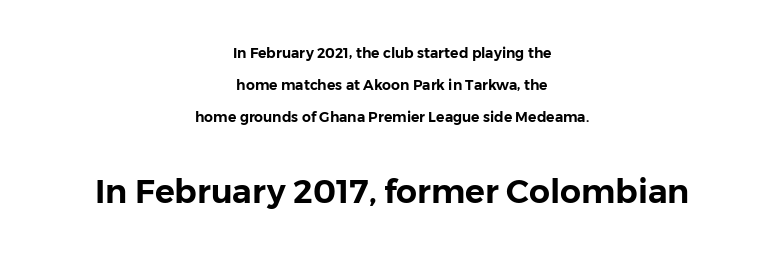
Q: Is the text italic (slanted)? A: No, it is upright.
Q: Is the typeface a serif or a sans-serif typeface? A: Sans-serif.
Q: Is the text underlined? A: No.
Q: How is the paragraph aligned? A: Centered.
Q: Is the spacing between letters normal or unusually wide? A: Normal.
Q: Is the spacing between lines tight, normal or loose? A: Loose.
Q: Which block of text is set in a larger size, the first (top) or the second (bottom)? A: The second (bottom) one.
Q: Width (condensed, normal, or wide)? A: Normal.
Q: Stroke contrast? A: Low.
Q: x-height? A: Medium.
Q: Monospaced? A: No.
